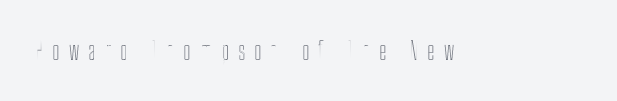
The image shows 25 px text type, upright; set unusually wide letter spacing (+0.37 em), not underlined.
